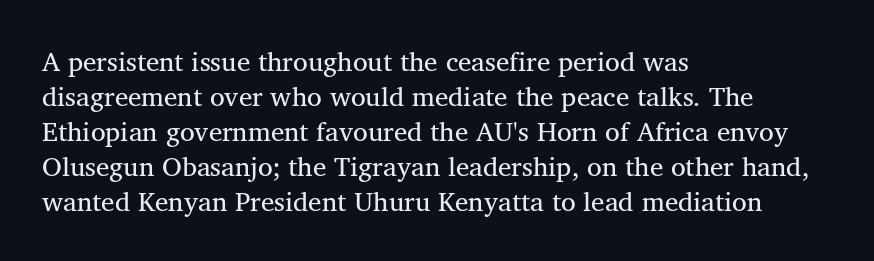
Style check: upright. Plain, unruled lines of type. The paragraph has a hard left edge and a soft right edge. This rendering leaves character spacing at its baseline value. A typesetter would call this leading conventional body-copy spacing. These glyphs show unthickened strokes, regular width or finer.
